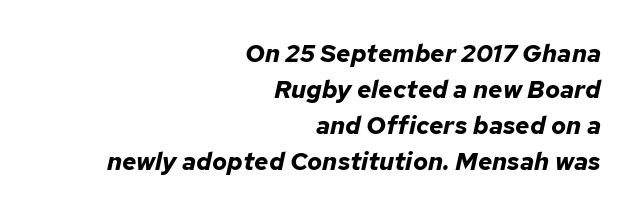
The image shows 25 px bold type, italic (leaning right); set right-aligned, normal line spacing (1.44x), normal letter spacing, not underlined.
